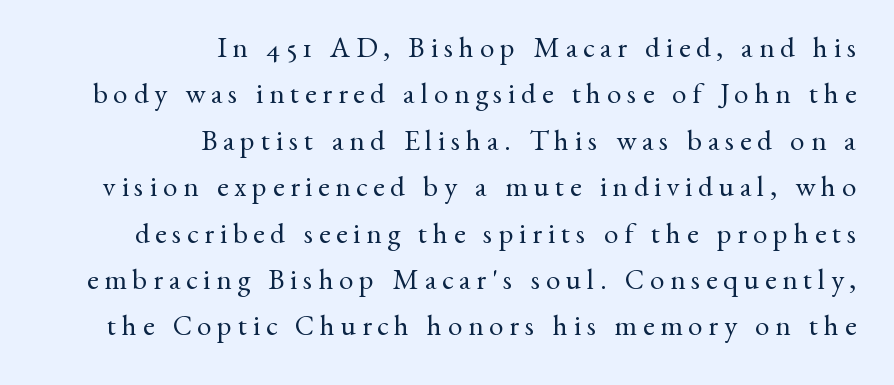
The image shows 29 px regular-weight serif type, upright; set right-aligned, normal line spacing (1.6x), unusually wide letter spacing (+0.2 em), not underlined; medium stroke contrast and a small x-height.
